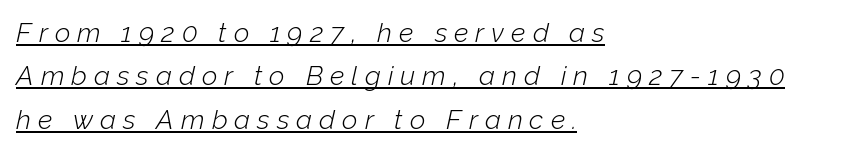
The image shows 27 px text type, italic (leaning right); set left-aligned, normal line spacing (1.61x), unusually wide letter spacing (+0.26 em), underlined.
